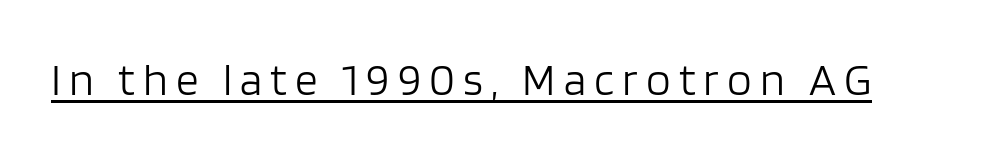
The image shows 45 px light sans-serif type, upright; set underlined; low stroke contrast and a large x-height.
